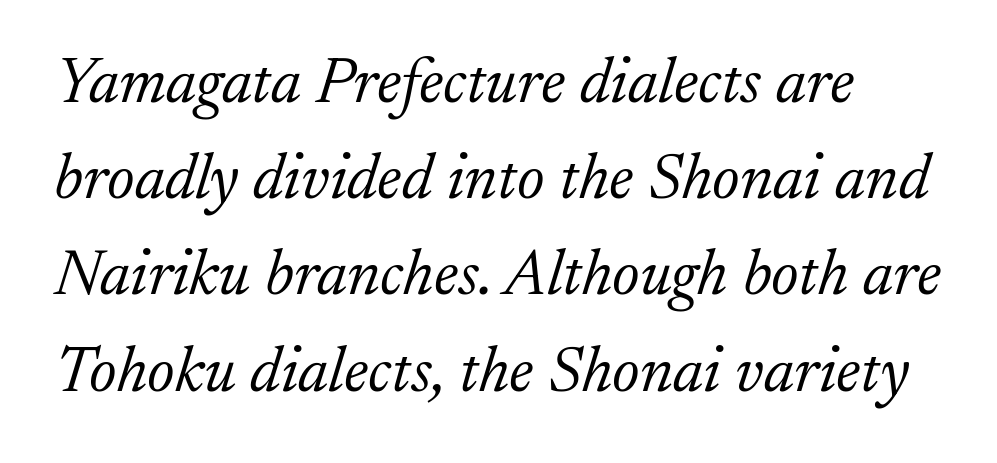
{"serif": "yes", "italic": "yes", "lean": "right", "slant_degrees": 17, "bold": "no", "weight": "light", "width": "normal", "stroke_contrast": "low", "x_height": "small", "monospaced": "no", "underline": "no", "line_spacing": "normal", "line_spacing_ratio": 1.48, "letter_spacing": "normal", "letter_spacing_em": 0.0, "glyph_px": 65}
